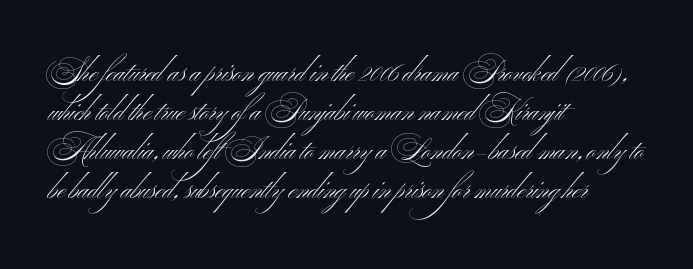
The image shows 28 px light, wide sans-serif type; set left-aligned, normal line spacing (1.39x), normal letter spacing, not underlined; medium stroke contrast and a small x-height.
